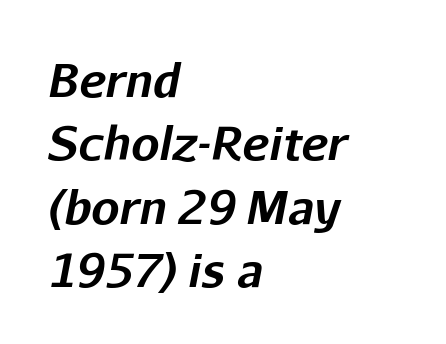
A typesetter would call this leading conventional body-copy spacing. These lines stack with their left ends in a neat column. Does the lettering tilt? It does — this is italic. The glyphs have the mass of a bold cut. Each letter keeps its own natural width here, so spacing adapts to shape. This sample uses plain, unmodified letter spacing.
